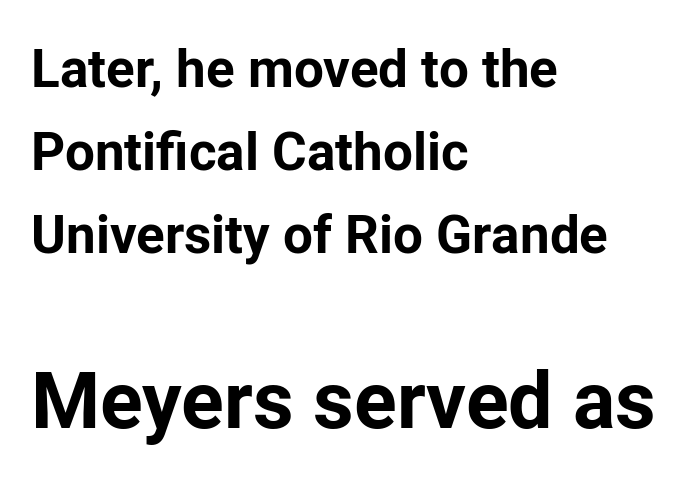
One glance says typical: line gaps are just what's usual. Ascenders rise straight up at ninety degrees. You could not count columns in this text — the font is proportionally spaced. You get the small type first, then a jump to larger type. Each row of text sits above clean, open space. One-word summary of the alignment: left.
